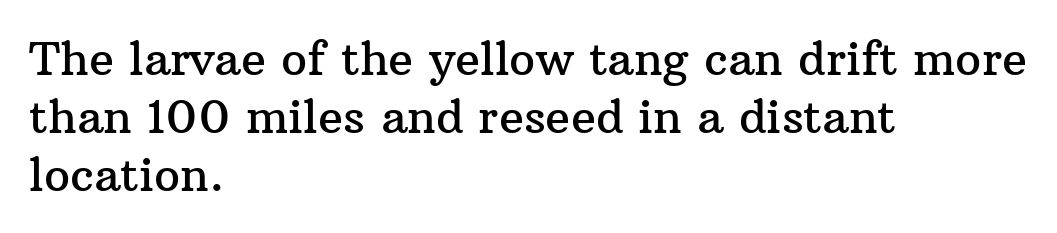
Italic: no, the glyphs are upright roman. In CSS terms this would be text-align: left. To sum up the face: it has serifs. Does the leading feel generous? No, just average.
